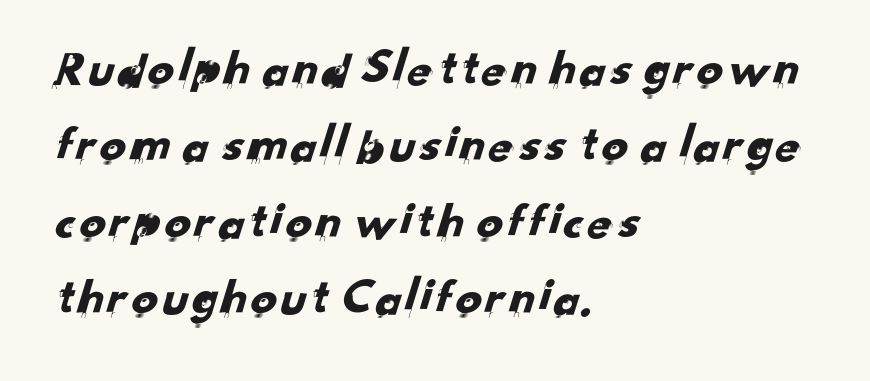
The image shows 52 px sans-serif type; set left-aligned, normal line spacing (1.47x), normal letter spacing, not underlined; low stroke contrast and a small x-height.
